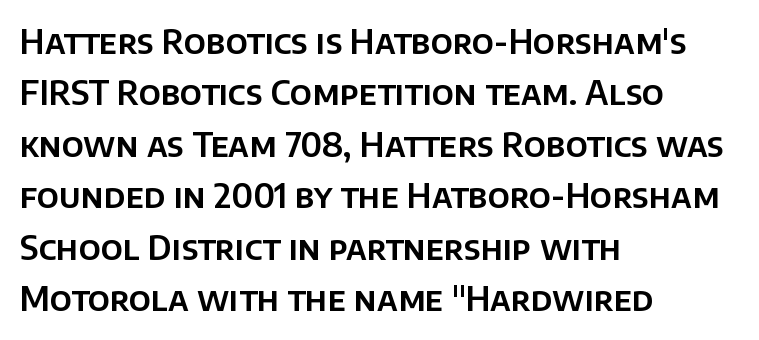
Anything drawn beneath the words? Only blank space. Think of a printed novel: that variable character pitch is what you see here. Line spacing here is normal. This sample uses a sans-serif face. Posture: vertical. Horizontally, the lines are justified to the leading edge only.
